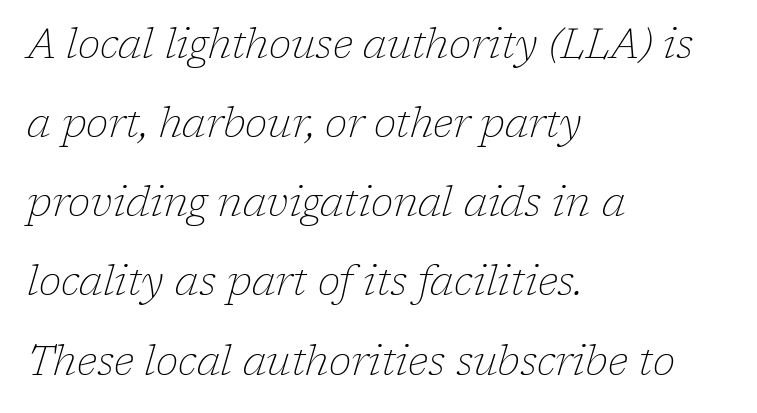
{"serif": "yes", "italic": "yes", "lean": "right", "slant_degrees": 17, "bold": "no", "weight": "thin", "width": "normal", "stroke_contrast": "low", "x_height": "medium", "monospaced": "no", "underline": "no", "align": "left", "line_spacing": "loose", "line_spacing_ratio": 1.93, "letter_spacing": "normal", "letter_spacing_em": 0.0, "glyph_px": 41}
